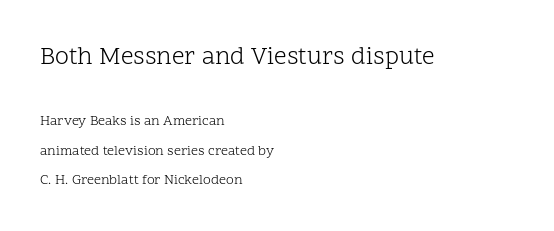
Unmarked baselines from the first word to the last. Every character sits straight up, as roman type does. Stems here are at most as thick as an everyday book face. The designer gave the opening block more size than the closing block. Caption: standard tracking, unaltered.
